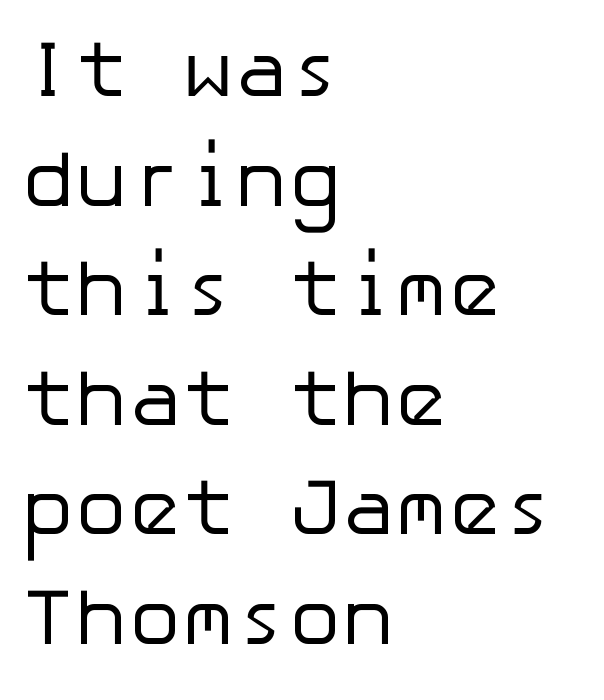
{"serif": "no", "italic": "no", "bold": "no", "weight": "regular", "width": "normal", "stroke_contrast": "low", "x_height": "medium", "underline": "no", "align": "left", "line_spacing": "normal", "line_spacing_ratio": 1.37, "letter_spacing": "normal", "letter_spacing_em": 0.0, "glyph_px": 80}
